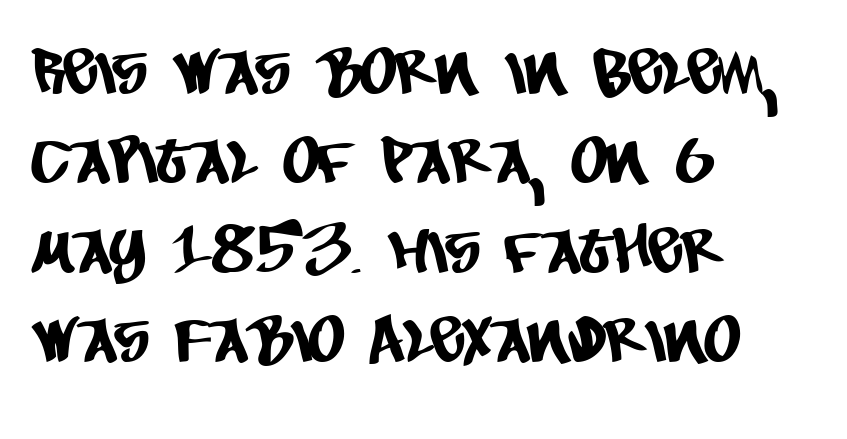
{"serif": "no", "width": "condensed", "stroke_contrast": "low", "x_height": "large", "monospaced": "no", "underline": "no", "align": "left", "line_spacing": "normal", "line_spacing_ratio": 1.42, "letter_spacing": "normal", "letter_spacing_em": 0.0, "glyph_px": 63}
